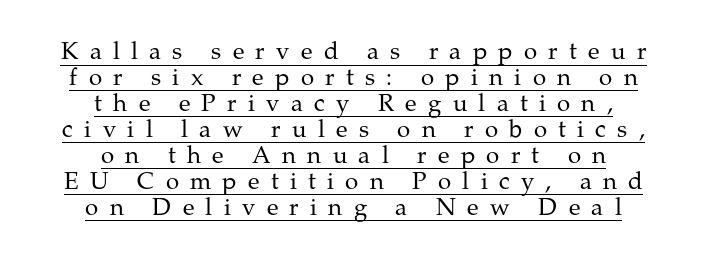
The image shows 24 px text type, upright; set centered, tight line spacing (1.08x), unusually wide letter spacing (+0.47 em), underlined.
